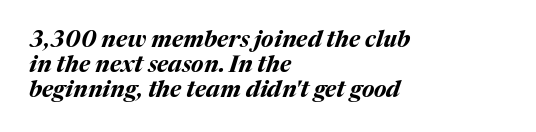
Q: Is the text bold? A: Yes.
Q: Is the text italic (slanted)? A: Yes, it leans right by about 17 degrees.
Q: Is the text underlined? A: No.
Q: How is the paragraph aligned? A: Left-aligned.
Q: Is the spacing between letters normal or unusually wide? A: Normal.
Q: Is the spacing between lines tight, normal or loose? A: Tight.
